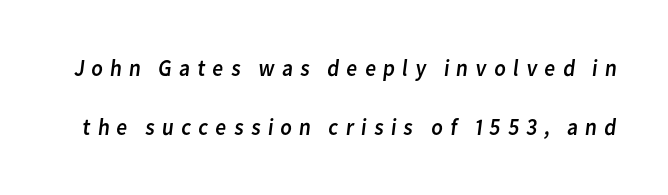
Summary of weight: not heavy and not bold. Vertical spacing — loose. The gaps between neighbouring characters are conspicuously large. Honestly, there is no underline to notice here at all.
